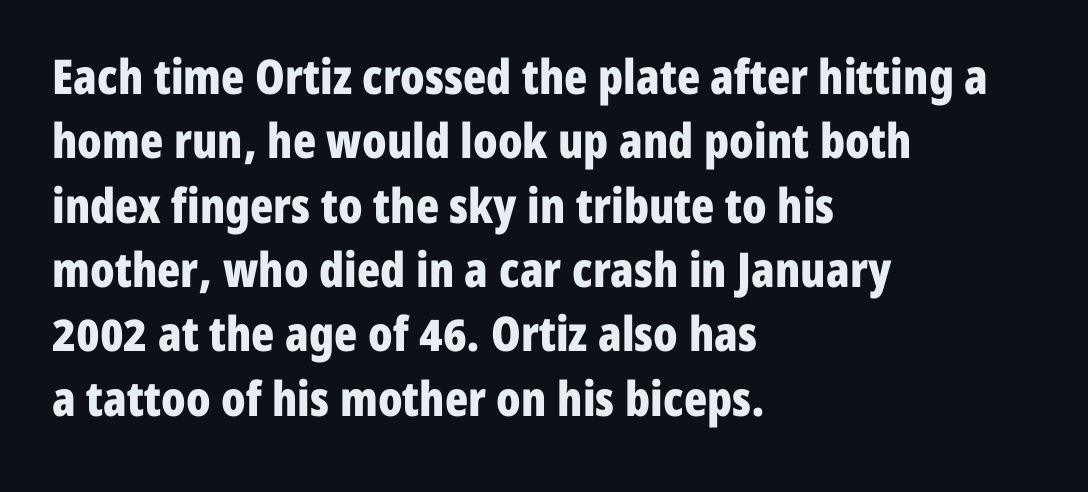
The image shows 48 px bold, condensed sans-serif type, upright; set left-aligned, normal line spacing (1.34x), normal letter spacing, not underlined; low stroke contrast and a medium x-height.
